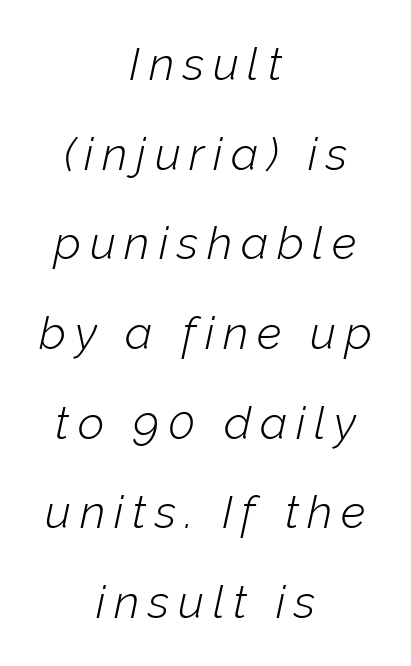
Emphasis-style slanted type is in use. A typesetter would call this proportional, since set widths differ per character. Each stroke keeps to a modest, everyday thickness or less. Compared with typical paragraphs, the rows here are farther apart.
